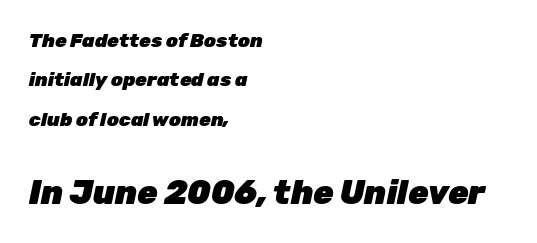
The lettering tilts uniformly, giving the passage an italic look. The lines are quadded left. Words appear dense and cohesive because spacing is normal. Bare-footed words on every line. A student would notice the bottom passage is typeset larger than what precedes it. Stroke thickness is high; the sample reads as a true bold.
